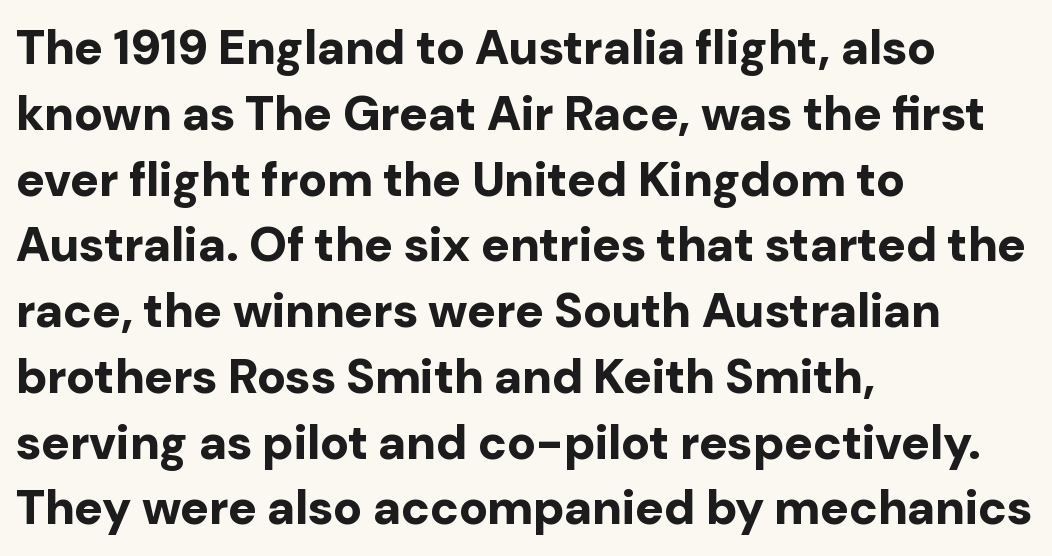
Has an underline been added? It has not. The passage shown is emphatically bold. Interline gaps are of average width in this sample. This sample has the flowing, uneven cadence of proportional lettering. The font's upright variant was chosen for this text.
